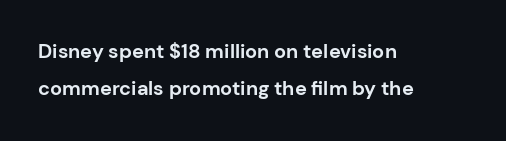
Do the letters lean? They stand straight. Rule under the text: the space is simply empty. Nothing unusual about the tracking: characters are spaced as the font intends. The ragged edge is on the right, which tells us the setting is flush left.
